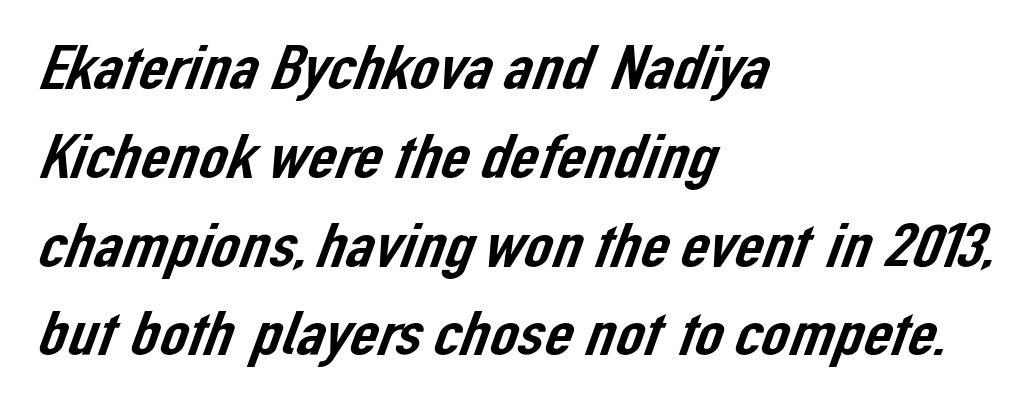
The image shows 63 px sans-serif type; set left-aligned, normal line spacing (1.41x), normal letter spacing, not underlined; low stroke contrast and a medium x-height.
